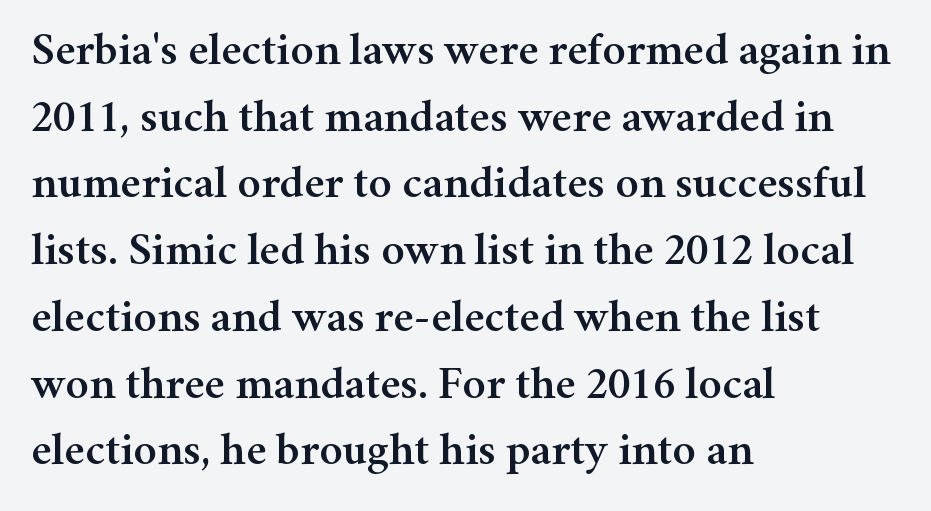
The image shows 47 px serif type, upright; set left-aligned, normal line spacing (1.42x), normal letter spacing, not underlined; medium stroke contrast and a medium x-height.
